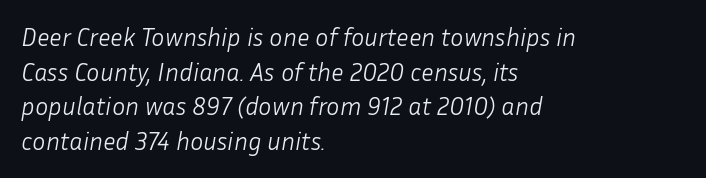
Is this a heavy cut? Hardly; it is regular or lighter. Does the leading feel generous? No, just average. Does extra space separate the letters? No, they use regular spacing. Type without underlining. Would a proofreader flag this as italicized? Yes. Short and long lines alike share a common starting point at left.
